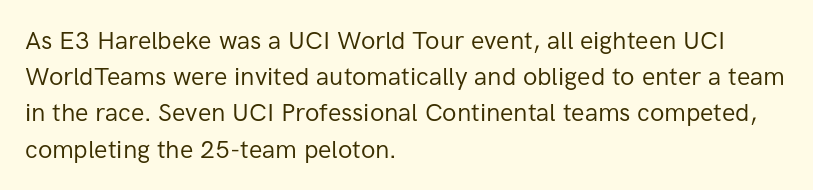
{"italic": "no", "bold": "no", "underline": "no", "align": "left", "line_spacing": "normal", "line_spacing_ratio": 1.45, "letter_spacing": "normal", "letter_spacing_em": 0.0, "glyph_px": 25}
